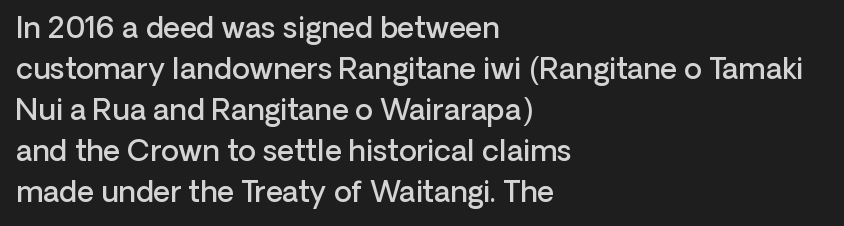
The image shows 29 px semibold sans-serif type, upright; set left-aligned, normal line spacing (1.41x), normal letter spacing, not underlined; low stroke contrast and a medium x-height.
